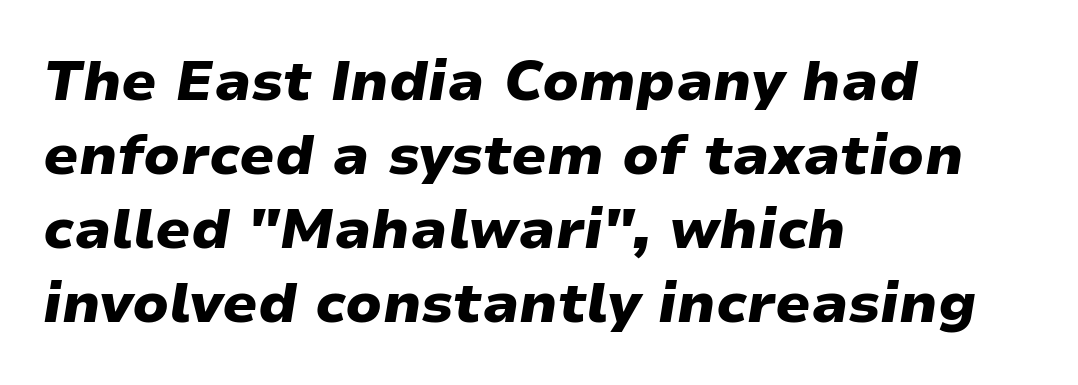
Line spacing here is normal. Does the copy run flush right? No — it runs flush left. Is this a fixed-width face? No — the glyphs have proportional, varying widths. The area under the type is left untouched.
